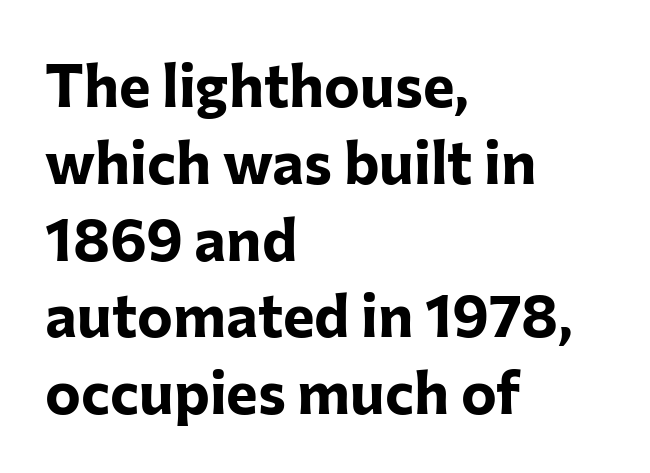
The string is rendered with underlining switched off. On the weight axis this lands at bold, roughly 700. Typographically, this falls in the sans-serif category. There is no visible air inserted between adjacent glyphs.
